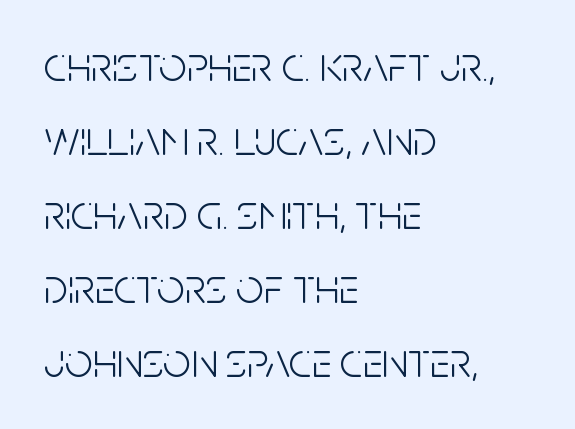
{"serif": "no", "italic": "no", "bold": "no", "weight": "light", "width": "condensed", "stroke_contrast": "low", "x_height": "large", "monospaced": "no", "underline": "no", "align": "left", "line_spacing": "normal", "line_spacing_ratio": 1.51, "letter_spacing": "normal", "letter_spacing_em": 0.0, "glyph_px": 49}
